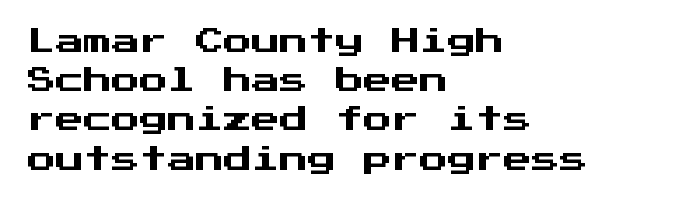
Examine the stroke ends and you'll find no serifs. Typeset ragged right — the left edge is the straight one. Honestly, there is no underline to notice here at all. Monospaced: the letters line up in strict vertical columns.
